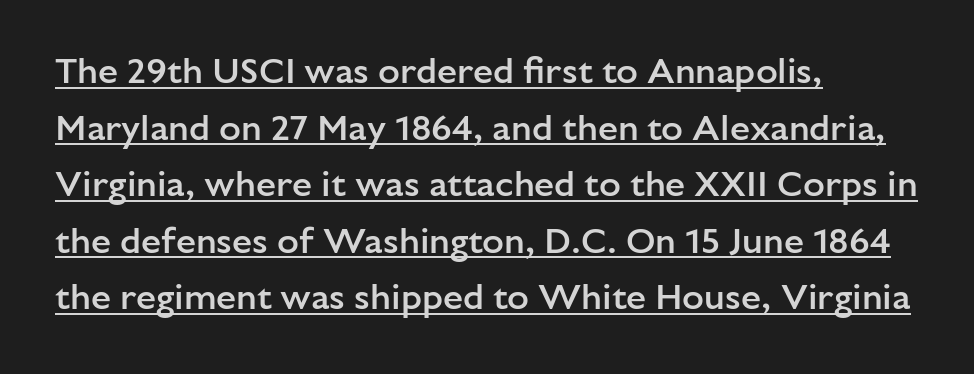
{"serif": "no", "italic": "no", "bold": "semi", "weight": "semibold", "width": "normal", "stroke_contrast": "low", "x_height": "medium", "monospaced": "no", "underline": "yes", "align": "left", "line_spacing": "normal", "line_spacing_ratio": 1.57, "letter_spacing": "normal", "letter_spacing_em": 0.0, "glyph_px": 36}
